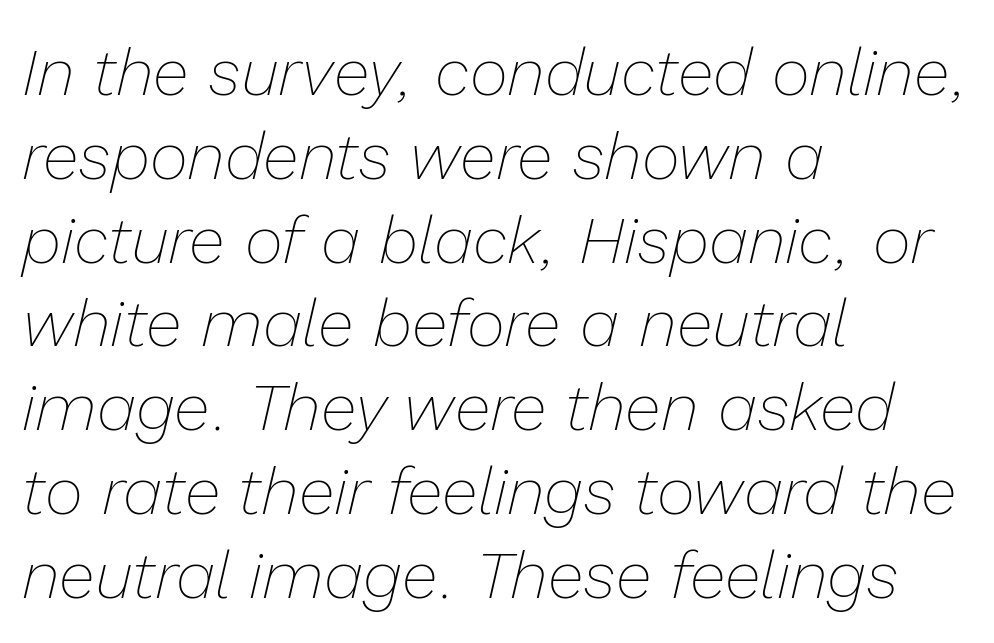
{"italic": "yes", "lean": "right", "slant_degrees": 13, "bold": "no", "weight": "thin", "width": "normal", "stroke_contrast": "low", "x_height": "medium", "monospaced": "no", "underline": "no", "align": "left", "line_spacing": "normal", "line_spacing_ratio": 1.27, "letter_spacing": "normal", "letter_spacing_em": 0.0, "glyph_px": 66}
